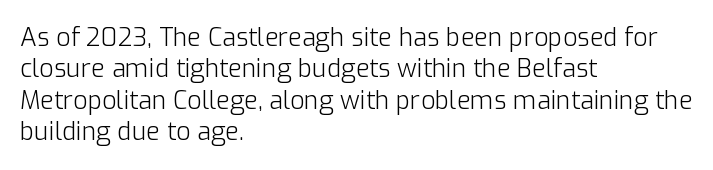
The image shows 25 px text type, upright; set left-aligned, normal line spacing (1.26x), normal letter spacing, not underlined.
